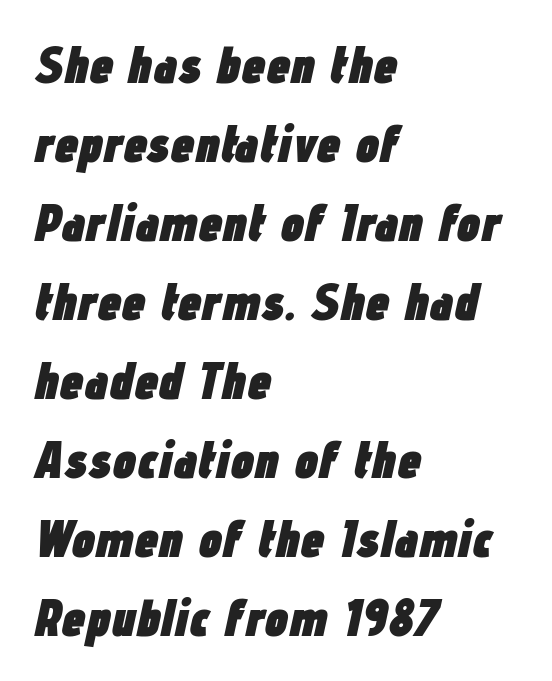
Q: Is the text bold? A: Yes.
Q: Is the text italic (slanted)? A: Yes, it leans right by about 12 degrees.
Q: Is the text underlined? A: No.
Q: How is the paragraph aligned? A: Left-aligned.
Q: Is the spacing between letters normal or unusually wide? A: Normal.
Q: Is the spacing between lines tight, normal or loose? A: Normal.
Q: Width (condensed, normal, or wide)? A: Condensed.
Q: Stroke contrast? A: Low.
Q: x-height? A: Medium.
Q: Monospaced? A: No.
